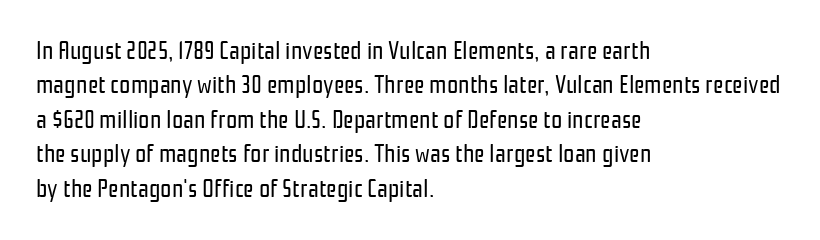
Spacing between characters is what you'd get straight out of the box. The passage shown is not underscored anywhere. The lines in this sample share a left origin and differ only in where they stop. The lines sit at an ordinary, default distance from one another. Is the type heavy? It reads as light-to-regular instead.
